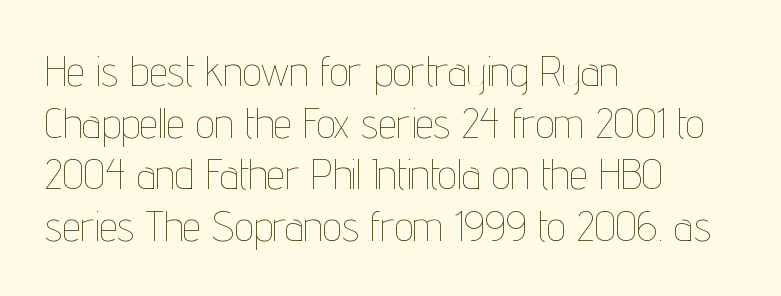
The image shows 42 px thin, condensed type, upright; set left-aligned, line spacing 1.23x, normal letter spacing, not underlined; low stroke contrast and a medium x-height.
